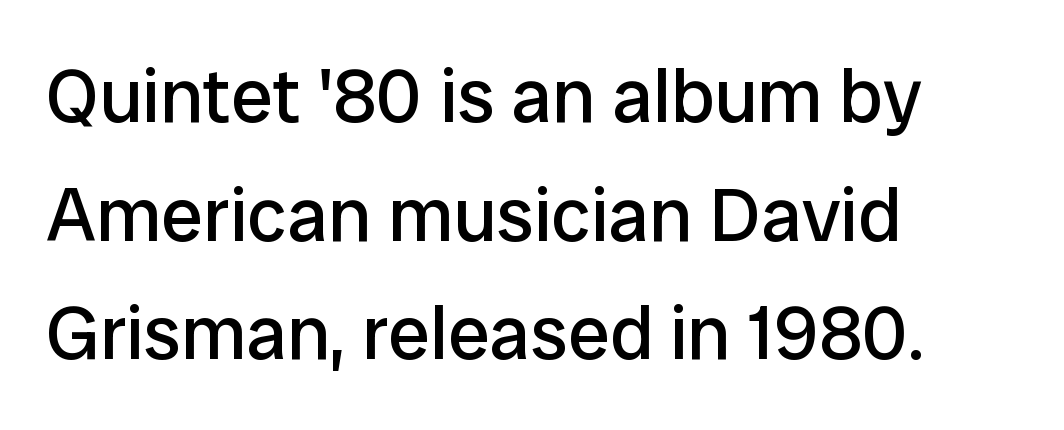
The image shows 76 px regular-weight sans-serif type, upright; set left-aligned, normal line spacing (1.56x), normal letter spacing, not underlined; low stroke contrast and a medium x-height.
